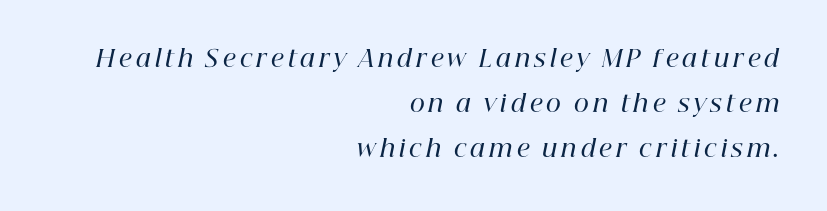
{"italic": "yes", "lean": "right", "slant_degrees": 12, "bold": "semi", "underline": "no", "align": "right", "line_spacing": "loose", "line_spacing_ratio": 1.96, "glyph_px": 23}
